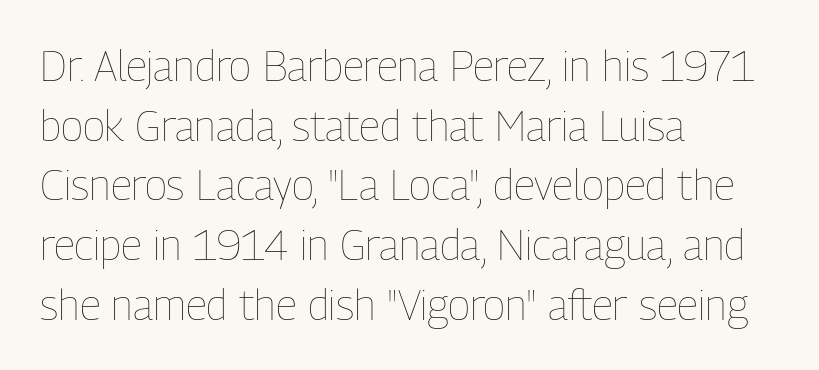
The image shows 42 px thin, condensed type, upright; set left-aligned, normal line spacing (1.42x), normal letter spacing, not underlined; low stroke contrast and a medium x-height.
